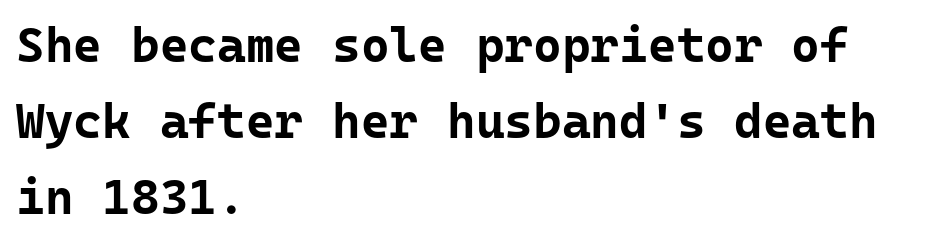
The image shows 49 px bold sans-serif type, upright, monospaced; set left-aligned, normal line spacing (1.55x), normal letter spacing, not underlined; low stroke contrast and a medium x-height.
